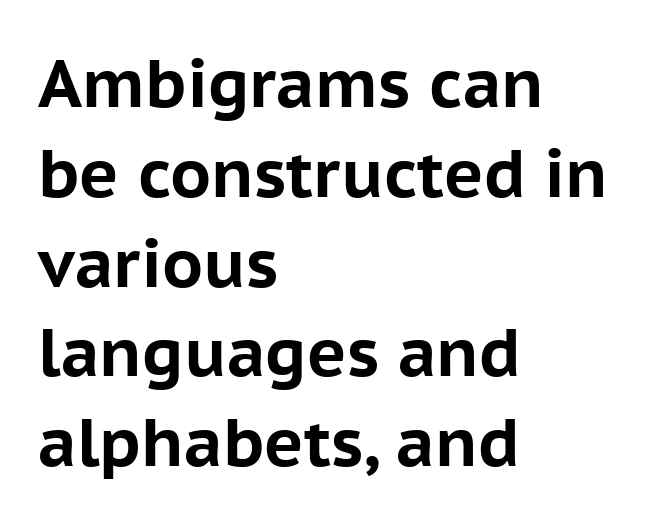
{"serif": "no", "italic": "no", "bold": "yes", "weight": "bold", "width": "normal", "stroke_contrast": "low", "x_height": "medium", "monospaced": "no", "underline": "no", "align": "left", "line_spacing": "normal", "line_spacing_ratio": 1.34, "letter_spacing": "normal", "letter_spacing_em": 0.0, "glyph_px": 67}
